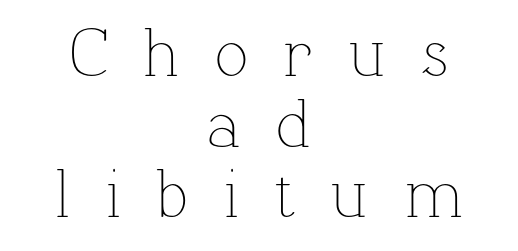
The image shows 70 px thin type, upright; set centered, tight line spacing (1.01x), unusually wide letter spacing (+0.5 em), not underlined; low stroke contrast and a medium x-height.
